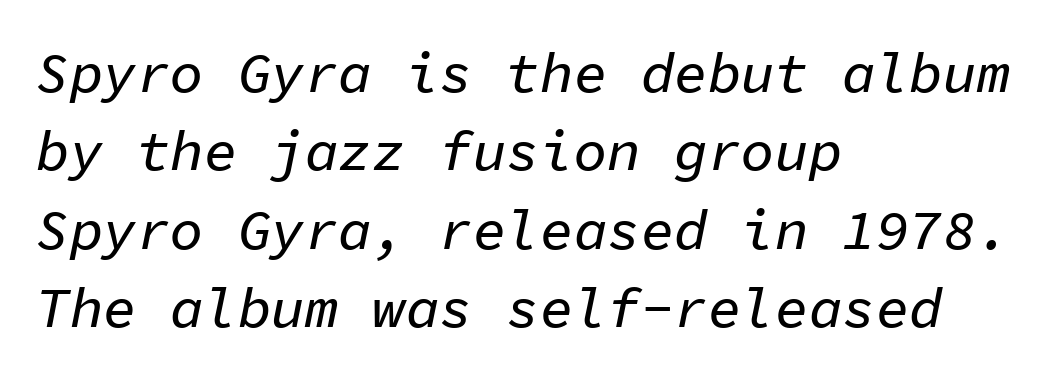
Between one letter and the next there's only the usual sliver of space. Caption: multi-line text, flush left, ragged right. Every character here occupies the same horizontal width, giving the sample a typewriter-like rhythm. The rendering applies a slant to the glyphs.
